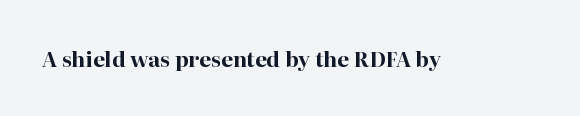
The letterforms sit shoulder to shoulder at normal distance. These lines were composed using upright roman letters. Check the space under the baseline: it is left empty. The sample has been set heavy, in full bold.
